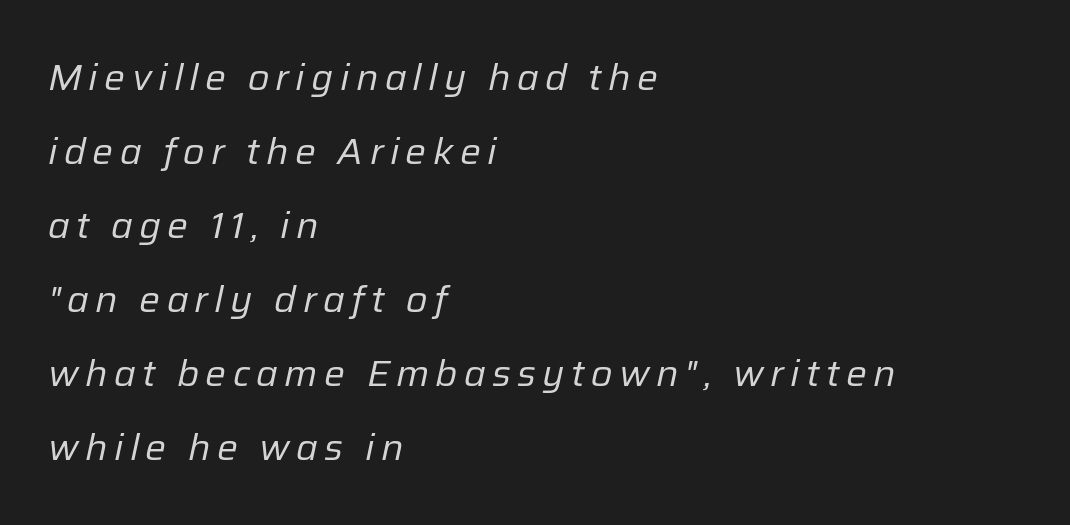
The baseline area is clear. Notice how the passage keeps a crisp vertical edge on the left only. The font sits on the lighter half of the weight spectrum, regular included. The rendering uses a large line-height, opening up the rows. Slanted lettering throughout. Is this a fixed-width face? No — the glyphs have proportional, varying widths.
